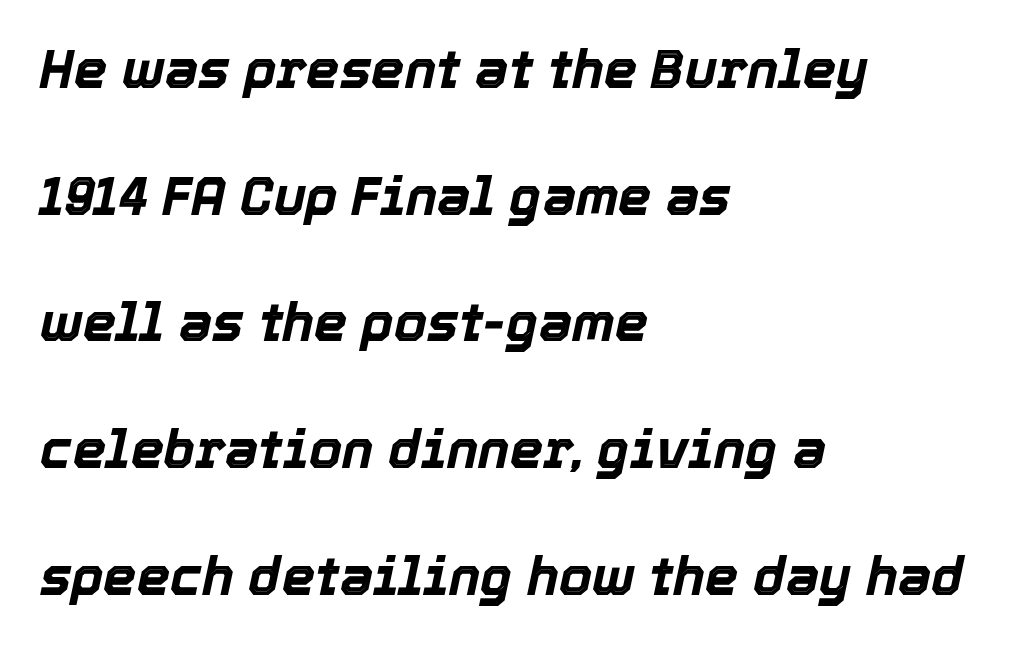
{"italic": "yes", "lean": "right", "slant_degrees": 12, "bold": "yes", "weight": "bold", "width": "normal", "x_height": "medium", "monospaced": "no", "underline": "no", "align": "left", "line_spacing": "loose", "line_spacing_ratio": 2.39, "letter_spacing": "normal", "letter_spacing_em": 0.0, "glyph_px": 53}
